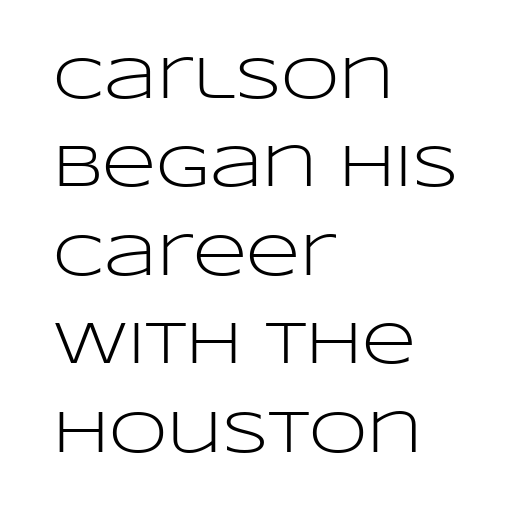
{"serif": "no", "italic": "no", "bold": "no", "weight": "light", "width": "wide", "stroke_contrast": "low", "x_height": "large", "monospaced": "no", "underline": "no", "align": "left", "line_spacing": "normal", "line_spacing_ratio": 1.5, "letter_spacing": "normal", "letter_spacing_em": 0.0, "glyph_px": 59}
